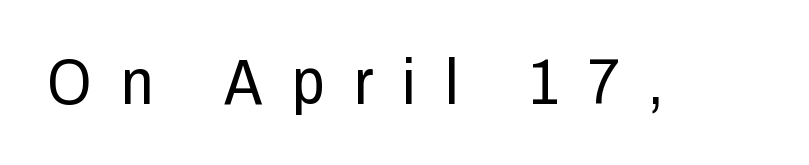
Q: Is the text bold? A: No.
Q: Is the text italic (slanted)? A: No, it is upright.
Q: Is the typeface a serif or a sans-serif typeface? A: Sans-serif.
Q: Is the text underlined? A: No.
Q: Is the spacing between letters normal or unusually wide? A: Unusually wide.
Q: Width (condensed, normal, or wide)? A: Condensed.
Q: Stroke contrast? A: Low.
Q: x-height? A: Medium.
Q: Monospaced? A: No.
